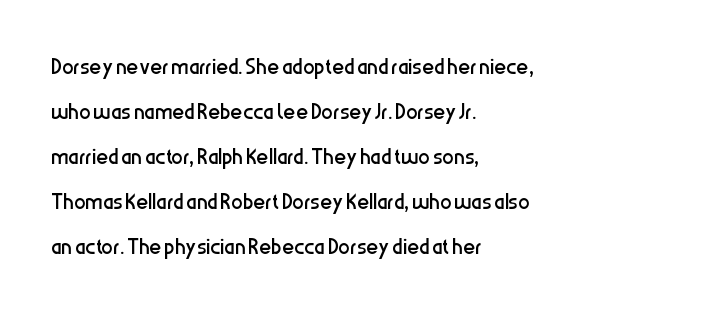
{"serif": "no", "italic": "no", "bold": "no", "weight": "regular", "width": "condensed", "stroke_contrast": "low", "x_height": "medium", "monospaced": "no", "underline": "no", "align": "left", "line_spacing": "normal", "line_spacing_ratio": 1.55, "letter_spacing": "normal", "letter_spacing_em": 0.0, "glyph_px": 29}
